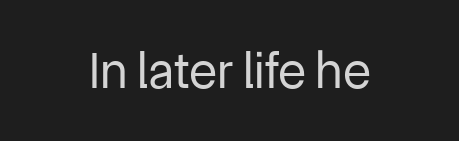
Q: Is the text bold? A: No.
Q: Is the text italic (slanted)? A: No, it is upright.
Q: Is the typeface a serif or a sans-serif typeface? A: Sans-serif.
Q: Is the text underlined? A: No.
Q: How is the paragraph aligned? A: Centered.
Q: Is the spacing between letters normal or unusually wide? A: Normal.
Q: Width (condensed, normal, or wide)? A: Normal.
Q: Stroke contrast? A: Low.
Q: x-height? A: Medium.
Q: Monospaced? A: No.
